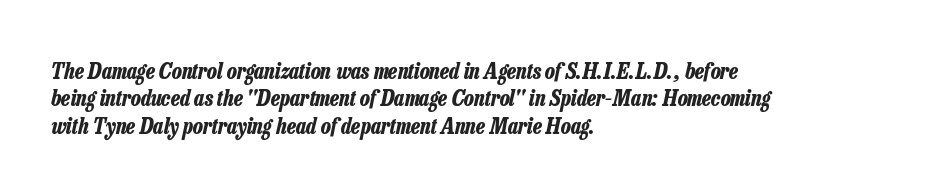
Q: Is the text bold? A: Yes.
Q: Is the text italic (slanted)? A: Yes, it leans right by about 13 degrees.
Q: Is the text underlined? A: No.
Q: How is the paragraph aligned? A: Left-aligned.
Q: Is the spacing between letters normal or unusually wide? A: Normal.
Q: Is the spacing between lines tight, normal or loose? A: Normal.
